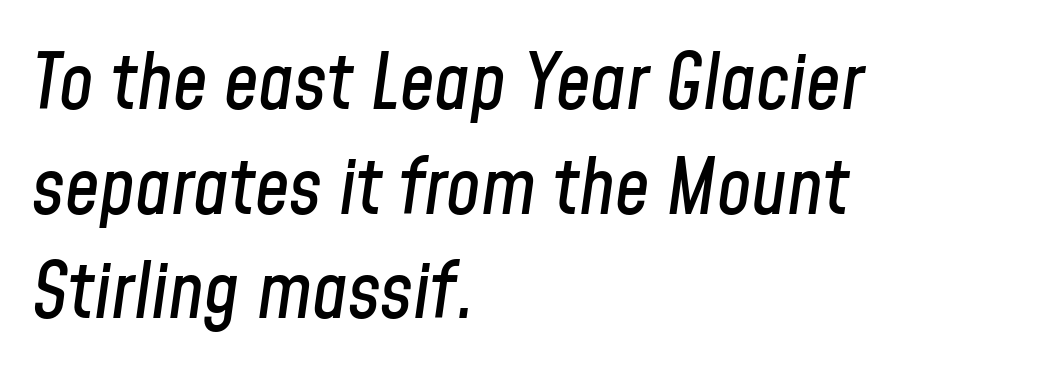
Q: Is the text italic (slanted)? A: Yes, it leans right by about 8 degrees.
Q: Is the text underlined? A: No.
Q: How is the paragraph aligned? A: Left-aligned.
Q: Is the spacing between letters normal or unusually wide? A: Normal.
Q: Is the spacing between lines tight, normal or loose? A: Normal.
Q: Width (condensed, normal, or wide)? A: Condensed.
Q: Stroke contrast? A: Low.
Q: x-height? A: Medium.
Q: Monospaced? A: No.
